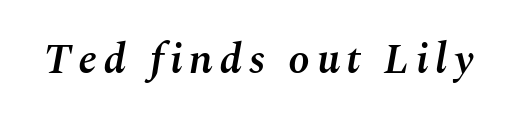
The image shows 43 px semibold type, italic (leaning right); set not underlined; medium stroke contrast and a medium x-height.
